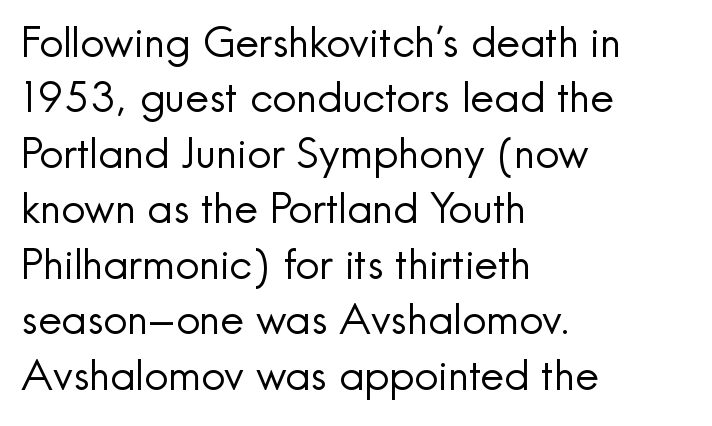
The image shows 42 px regular-weight sans-serif type, upright; set left-aligned, normal line spacing (1.32x), normal letter spacing, not underlined; a small x-height.
